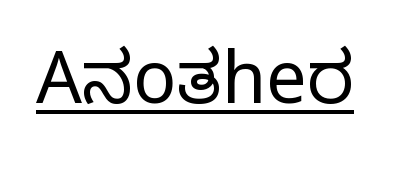
The image shows 72 px regular-weight serif type, upright; set normal letter spacing, underlined; low stroke contrast and a large x-height.
